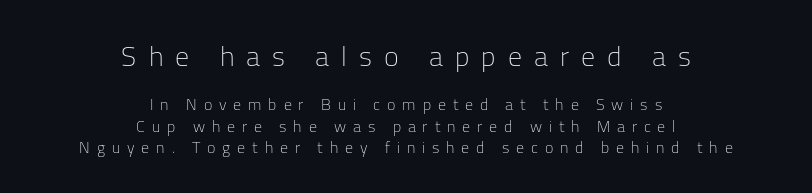
{"serif": "no", "italic": "no", "bold": "no", "weight": "light", "width": "normal", "stroke_contrast": "low", "x_height": "medium", "monospaced": "no", "underline": "no", "align": "center", "line_spacing": "normal", "line_spacing_ratio": 1.35, "letter_spacing": "wide", "letter_spacing_em": 0.43, "larger_block": "first", "size_ratio": 1.75, "glyph_px": 28}
